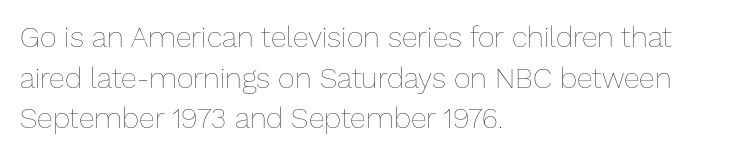
Q: Is the text bold? A: No.
Q: Is the text italic (slanted)? A: No, it is upright.
Q: Is the text underlined? A: No.
Q: How is the paragraph aligned? A: Left-aligned.
Q: Is the spacing between letters normal or unusually wide? A: Normal.
Q: Is the spacing between lines tight, normal or loose? A: Normal.
Q: Width (condensed, normal, or wide)? A: Normal.
Q: Stroke contrast? A: Low.
Q: x-height? A: Medium.
Q: Monospaced? A: No.
